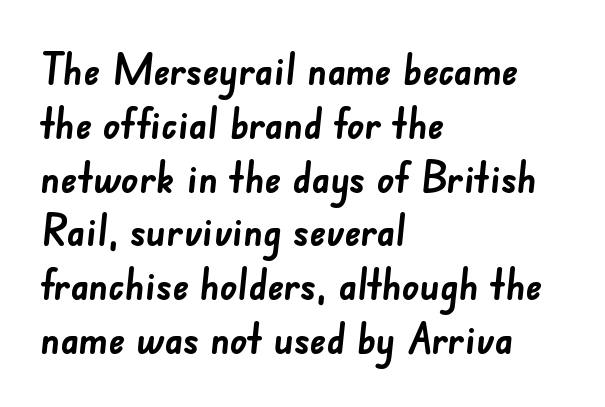
{"serif": "no", "bold": "yes", "weight": "semibold", "width": "normal", "stroke_contrast": "low", "x_height": "small", "monospaced": "no", "underline": "no", "align": "left", "line_spacing": "normal", "line_spacing_ratio": 1.28, "letter_spacing": "normal", "letter_spacing_em": 0.0, "glyph_px": 42}
